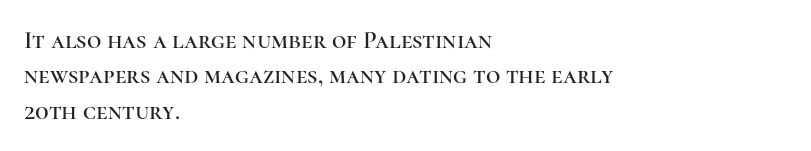
The image shows 25 px text type, upright; set left-aligned, normal line spacing (1.42x), normal letter spacing, not underlined.
